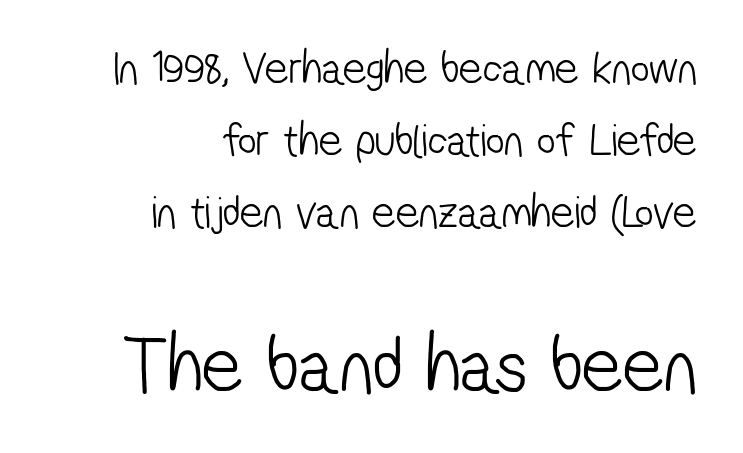
Look at the glyph heights: the lower group is clearly the bigger setting. Horizontal bands of white between lines are of average thickness. Quick note: underline off. The glyphs in this specimen are sans serif. Nobody touched the tracking dial on this one. The strokes carry an ordinary text weight at most.
